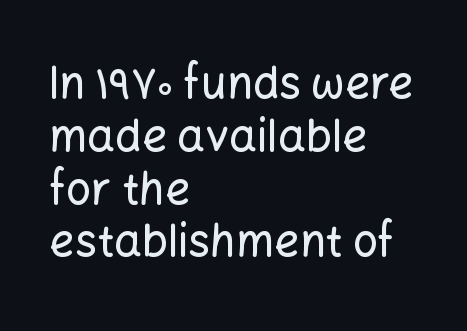
Q: Is the text italic (slanted)? A: No, it is upright.
Q: Is the typeface a serif or a sans-serif typeface? A: Sans-serif.
Q: Is the text underlined? A: No.
Q: How is the paragraph aligned? A: Left-aligned.
Q: Is the spacing between letters normal or unusually wide? A: Normal.
Q: Width (condensed, normal, or wide)? A: Normal.
Q: Stroke contrast? A: Low.
Q: x-height? A: Medium.
Q: Monospaced? A: No.
